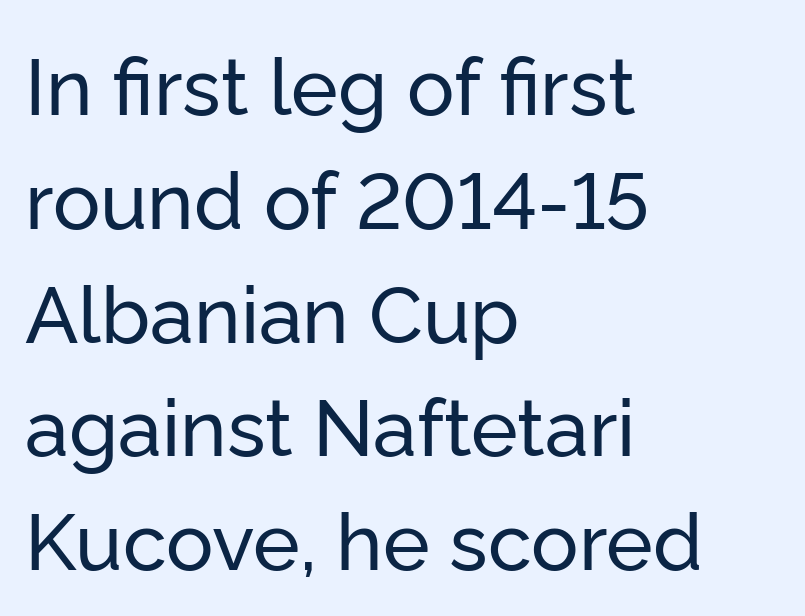
Italic: no, the glyphs are upright roman. Spacing verdict: proportional, widths tailored to each character. Check under the words: just untouched page. Summary of vertical rhythm: regular, with standard interline spacing.
